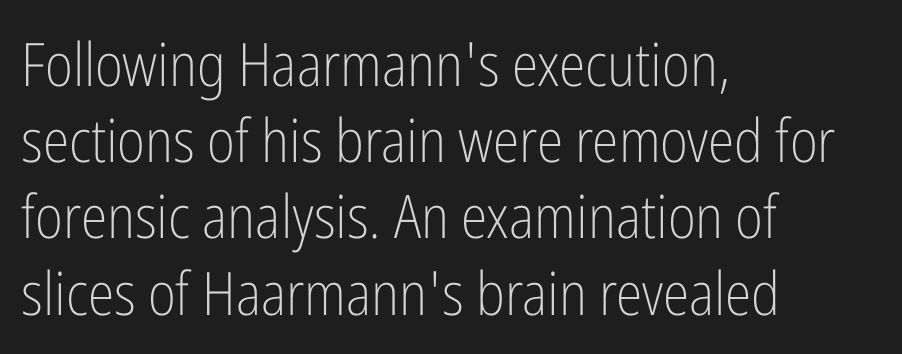
{"serif": "no", "italic": "no", "bold": "no", "weight": "light", "width": "condensed", "stroke_contrast": "low", "x_height": "medium", "monospaced": "no", "underline": "no", "align": "left", "line_spacing": "normal", "line_spacing_ratio": 1.27, "letter_spacing": "normal", "letter_spacing_em": 0.0, "glyph_px": 60}
